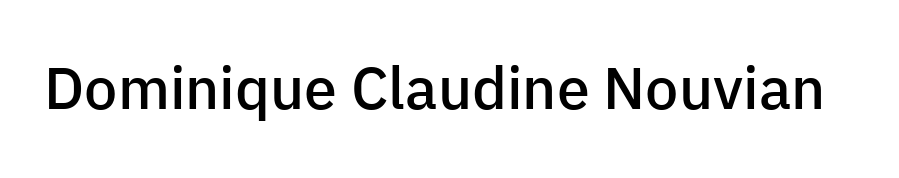
Q: Is the text bold? A: Semi-bold.
Q: Is the text italic (slanted)? A: No, it is upright.
Q: Is the typeface a serif or a sans-serif typeface? A: Sans-serif.
Q: Is the text underlined? A: No.
Q: Is the spacing between letters normal or unusually wide? A: Normal.
Q: Width (condensed, normal, or wide)? A: Normal.
Q: Stroke contrast? A: Low.
Q: x-height? A: Medium.
Q: Monospaced? A: No.
